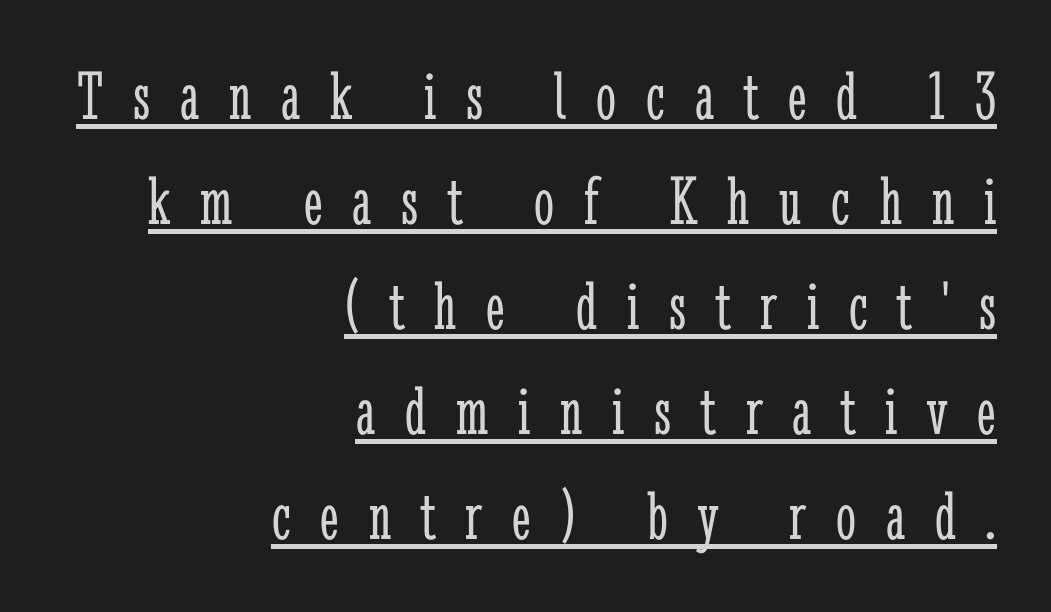
The rendering inserts visible extra space after every character. This reads as an unemphasized weight, regular at the heaviest. Proportional: the letters do not fall into vertical columns. Notice how the stems are strictly vertical — no italics here. Is the block centered? No — it sits flush against the right margin.
